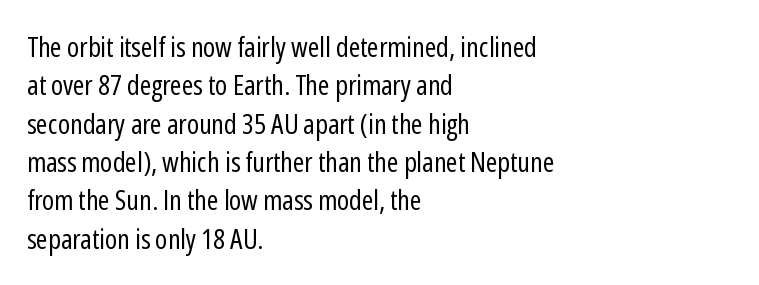
The image shows 28 px regular-weight, condensed sans-serif type, upright; set left-aligned, normal line spacing (1.37x), normal letter spacing, not underlined; low stroke contrast and a medium x-height.
